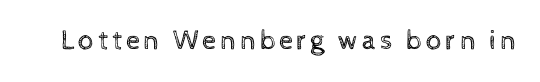
Every character sits straight up, as roman type does. Stroke thickness stays within the range of a standard reading face or lighter. Each row of text sits above clean, open space. A typesetter would call this proportional, since set widths differ per character.
